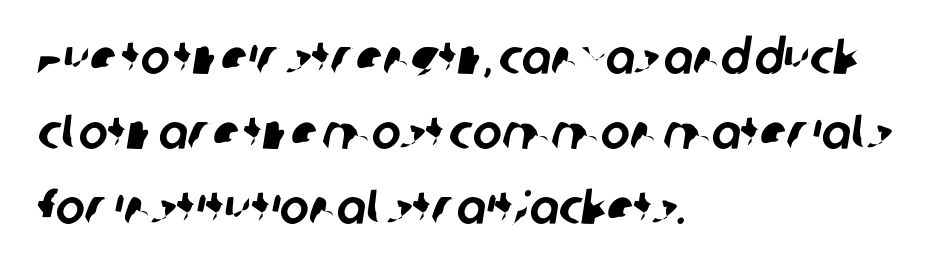
{"serif": "no", "width": "normal", "stroke_contrast": "low", "x_height": "large", "monospaced": "no", "underline": "no", "align": "left", "line_spacing": "normal", "line_spacing_ratio": 1.53, "letter_spacing": "normal", "letter_spacing_em": 0.0, "glyph_px": 49}
